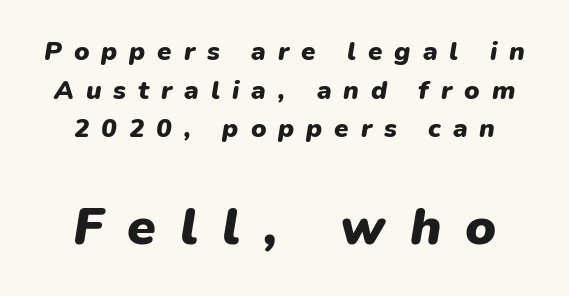
{"italic": "yes", "lean": "right", "slant_degrees": 9, "bold": "yes", "weight": "heavy", "width": "normal", "stroke_contrast": "low", "x_height": "medium", "monospaced": "no", "underline": "no", "align": "center", "line_spacing": "normal", "line_spacing_ratio": 1.49, "letter_spacing": "wide", "letter_spacing_em": 0.46, "larger_block": "second", "size_ratio": 2.0, "glyph_px": 52}
